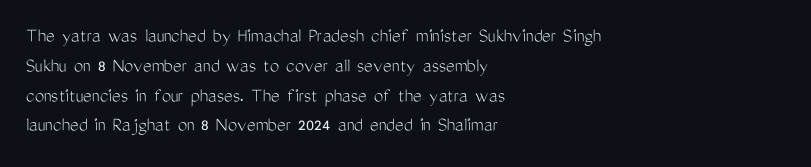
Quick note: interline space is typical. Nothing unusual about the tracking: characters are spaced as the font intends. Unmarked baselines from the first word to the last. No italicization has been applied; the sample stays upright.
